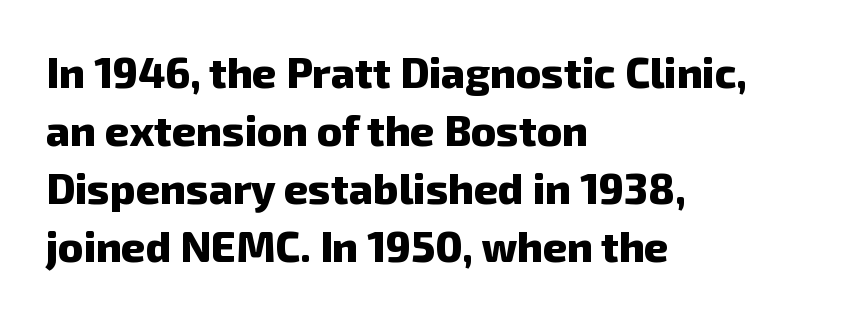
Q: Is the text bold? A: Yes.
Q: Is the typeface a serif or a sans-serif typeface? A: Sans-serif.
Q: Is the text underlined? A: No.
Q: How is the paragraph aligned? A: Left-aligned.
Q: Is the spacing between letters normal or unusually wide? A: Normal.
Q: Is the spacing between lines tight, normal or loose? A: Normal.
Q: Width (condensed, normal, or wide)? A: Normal.
Q: Stroke contrast? A: Low.
Q: x-height? A: Medium.
Q: Monospaced? A: No.
